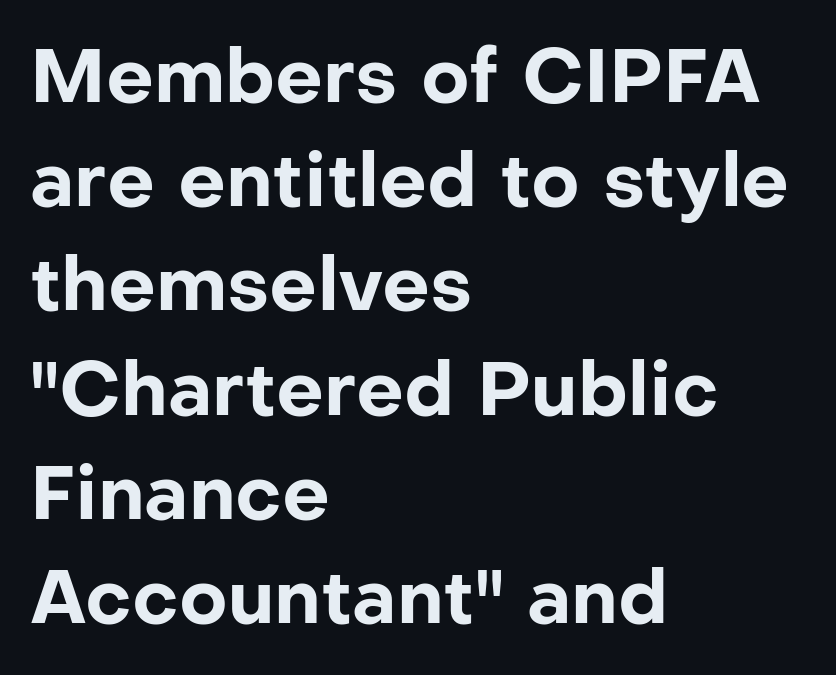
The passage shown stacks its lines at a standard gap. What kind of face is this? One without serifs — a sans. Visually the block forms a straight wall on the left and a jagged coastline on the right. The axis of the letterforms is exactly vertical. Between one letter and the next there's only the usual sliver of space.
